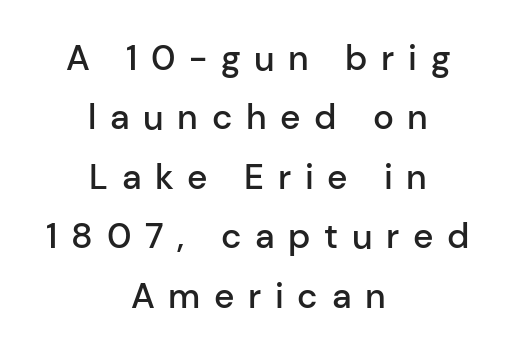
Descenders hang freely into open space. In terms of letterform style, serifs are entirely absent. This rendering uses center alignment, leaving both contours irregular but symmetric. As a designer I'd log this as weight 600, semibold.
